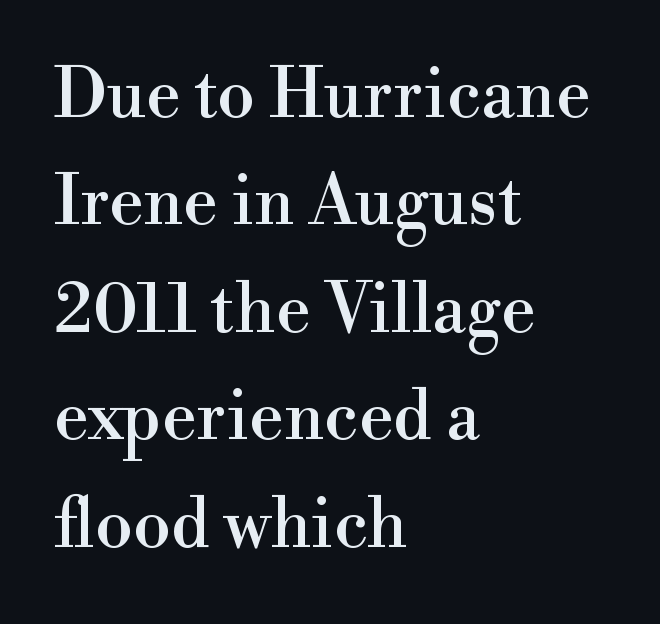
Note: serifs present on the glyphs. Ordinary non-slanted type is in use. A student would call this left alignment; a typographer would say flush left, rag right. Descenders are the only things crossing below the line. The block of text has a typical density, with ordinary space between rows. There is no visible air inserted between adjacent glyphs.
